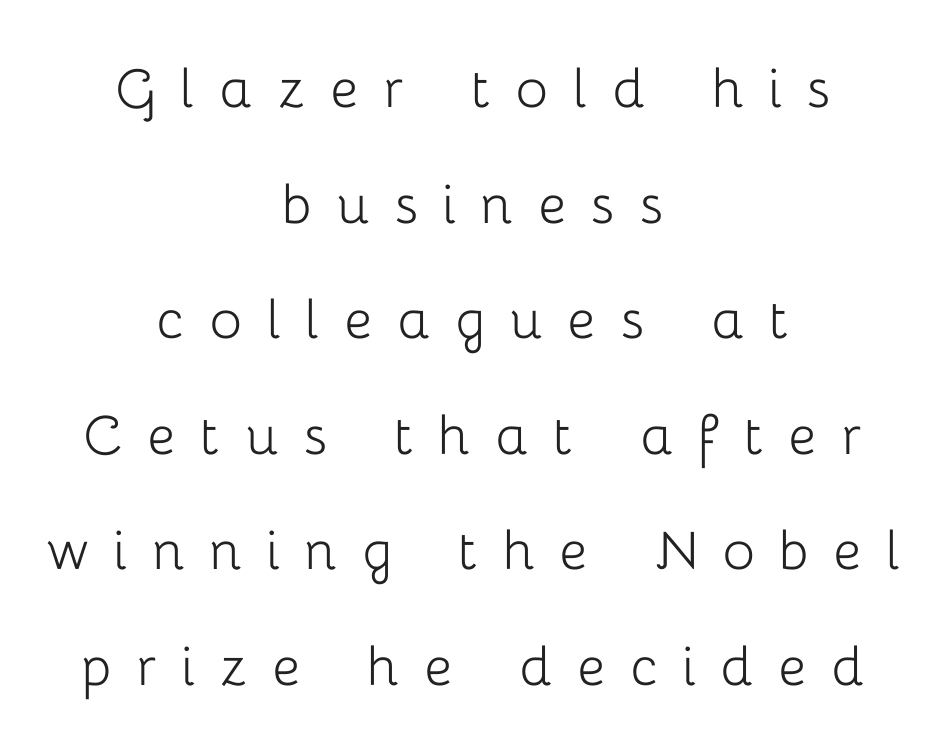
Q: Is the text bold? A: No.
Q: Is the text italic (slanted)? A: No, it is upright.
Q: Is the typeface a serif or a sans-serif typeface? A: Sans-serif.
Q: Is the text underlined? A: No.
Q: How is the paragraph aligned? A: Centered.
Q: Is the spacing between letters normal or unusually wide? A: Unusually wide.
Q: Is the spacing between lines tight, normal or loose? A: Normal.
Q: Width (condensed, normal, or wide)? A: Normal.
Q: Stroke contrast? A: Low.
Q: x-height? A: Medium.
Q: Monospaced? A: No.
